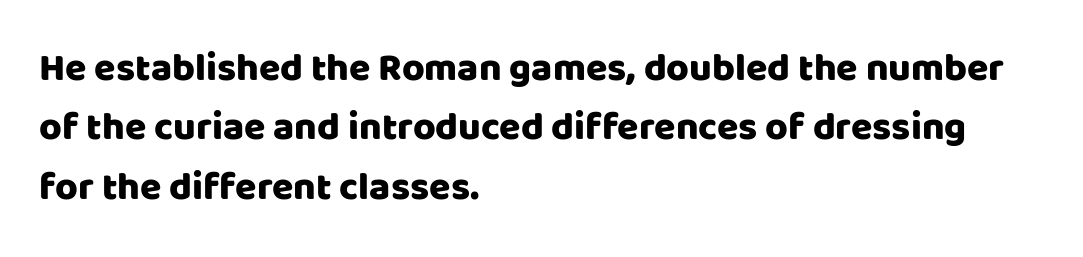
Q: Is the text italic (slanted)? A: No, it is upright.
Q: Is the typeface a serif or a sans-serif typeface? A: Sans-serif.
Q: Is the text underlined? A: No.
Q: How is the paragraph aligned? A: Left-aligned.
Q: Is the spacing between letters normal or unusually wide? A: Normal.
Q: Is the spacing between lines tight, normal or loose? A: Normal.
Q: Width (condensed, normal, or wide)? A: Normal.
Q: Stroke contrast? A: Low.
Q: x-height? A: Large.
Q: Monospaced? A: No.
